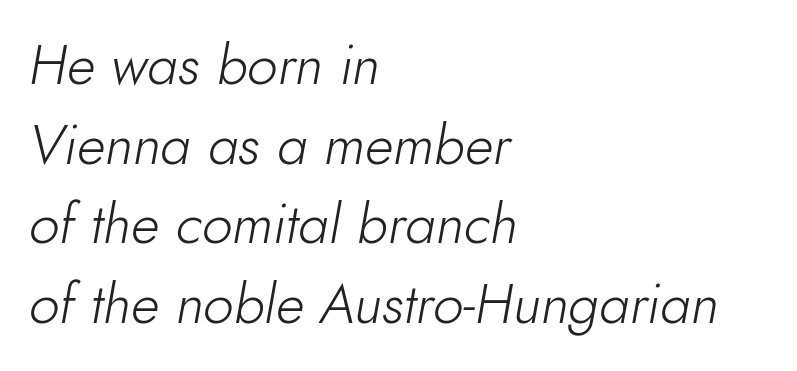
The image shows 55 px light type, italic (leaning right); set left-aligned, normal line spacing (1.45x), normal letter spacing, not underlined; low stroke contrast and a small x-height.
